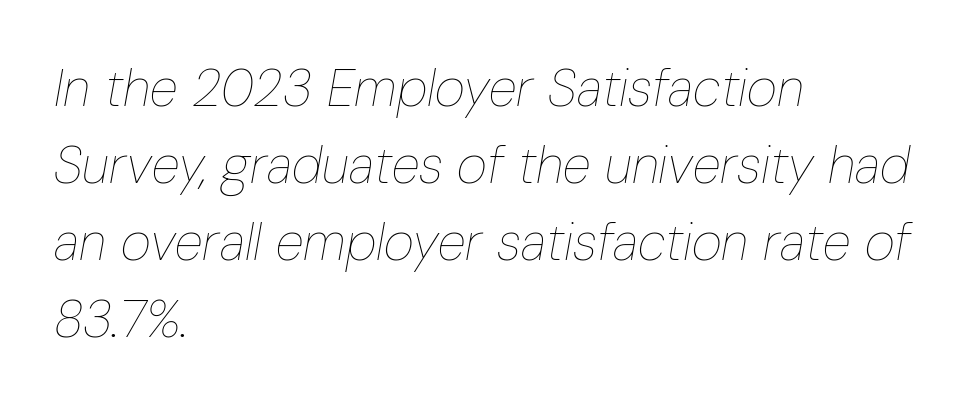
Q: Is the text bold? A: No.
Q: Is the text italic (slanted)? A: Yes, it leans right by about 10 degrees.
Q: Is the text underlined? A: No.
Q: How is the paragraph aligned? A: Left-aligned.
Q: Is the spacing between letters normal or unusually wide? A: Normal.
Q: Is the spacing between lines tight, normal or loose? A: Normal.
Q: Width (condensed, normal, or wide)? A: Condensed.
Q: Stroke contrast? A: Low.
Q: x-height? A: Medium.
Q: Monospaced? A: No.
